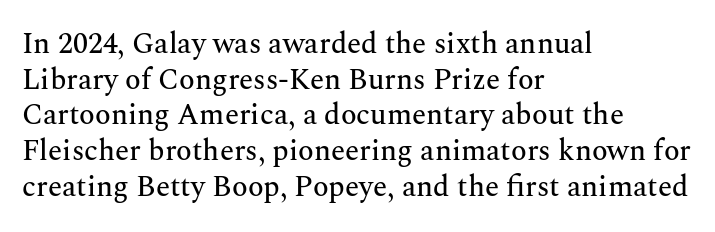
The image shows 29 px serif type, upright; set left-aligned, line spacing 1.23x, normal letter spacing, not underlined; medium stroke contrast and a medium x-height.
